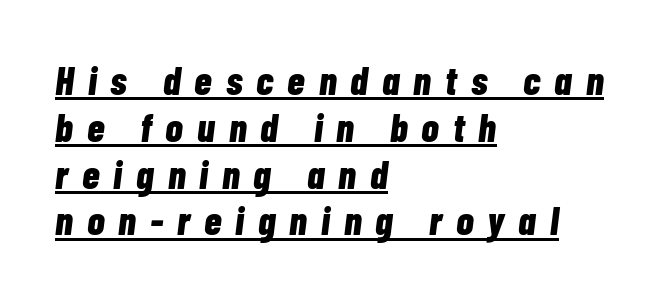
The image shows 40 px bold, condensed type, italic (leaning right); set left-aligned, line spacing 1.17x, unusually wide letter spacing (+0.35 em), underlined; low stroke contrast and a medium x-height.
